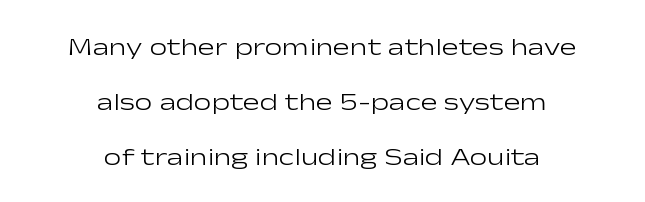
The lines in this sample share a center point and differ in where they start and stop. The strip under each line holds only bare page. Stems and bowls with no extra thickness — not bold. Loosely led — the rows are spread out. A typesetter would call this zero additional tracking.
